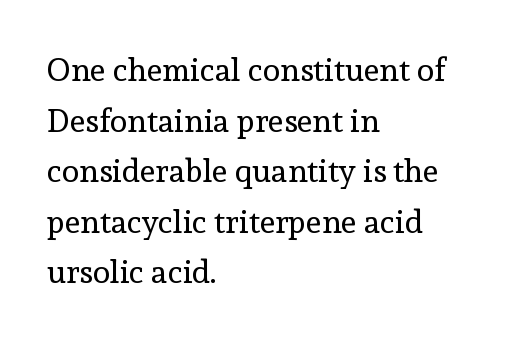
The image shows 32 px regular-weight serif type, upright; set left-aligned, normal line spacing (1.58x), normal letter spacing, not underlined; a medium x-height.
